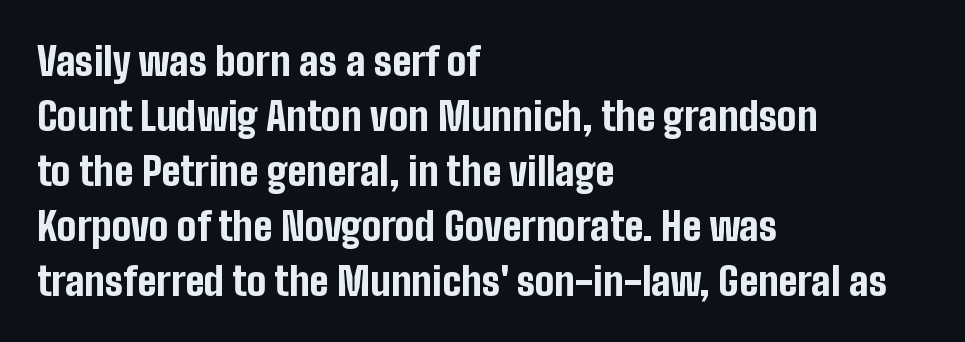
The image shows 39 px bold, condensed sans-serif type, upright; set left-aligned, normal line spacing (1.41x), normal letter spacing, not underlined; low stroke contrast and a medium x-height.
